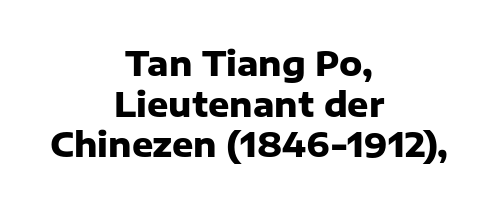
Each letter keeps its own natural width here, so spacing adapts to shape. The letters stand straight up with perfectly vertical stems. Centered paragraph, ragged on both sides. Characters follow at the spacing the type designer built in. Beneath every word, the page is bare.
